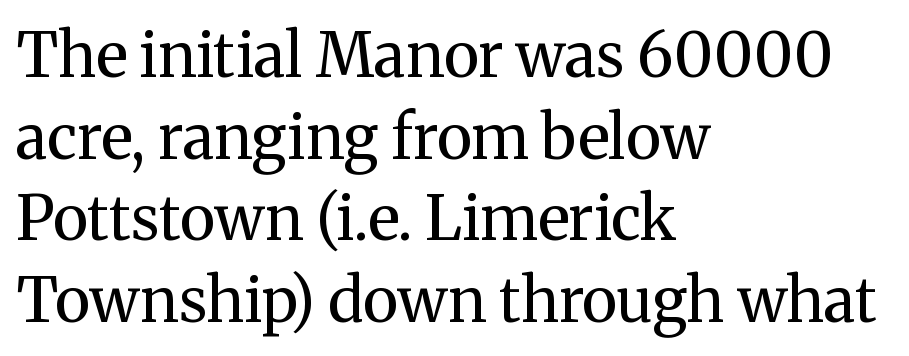
Q: Is the text bold? A: No.
Q: Is the text italic (slanted)? A: No, it is upright.
Q: Is the typeface a serif or a sans-serif typeface? A: Serif.
Q: Is the text underlined? A: No.
Q: How is the paragraph aligned? A: Left-aligned.
Q: Is the spacing between letters normal or unusually wide? A: Normal.
Q: Is the spacing between lines tight, normal or loose? A: Normal.
Q: Width (condensed, normal, or wide)? A: Normal.
Q: Stroke contrast? A: Medium.
Q: x-height? A: Medium.
Q: Monospaced? A: No.
